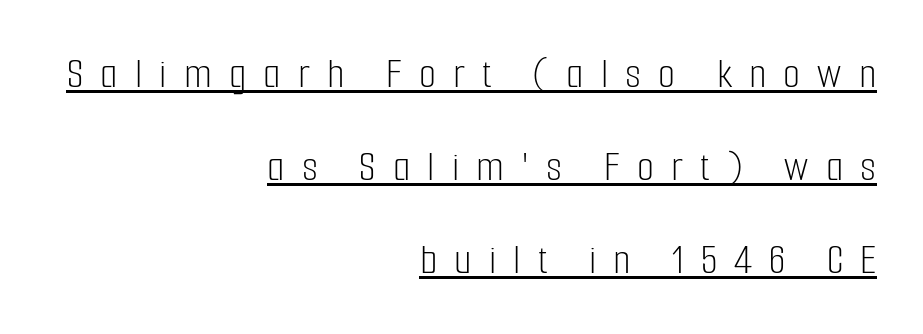
The characters are drawn with everyday or finer stroke widths. The rendering uses natural spacing where letterforms have individual widths. The passage is arranged like a letterhead date or caption credit — flush right. Nope, no serifs anywhere on these letters.
